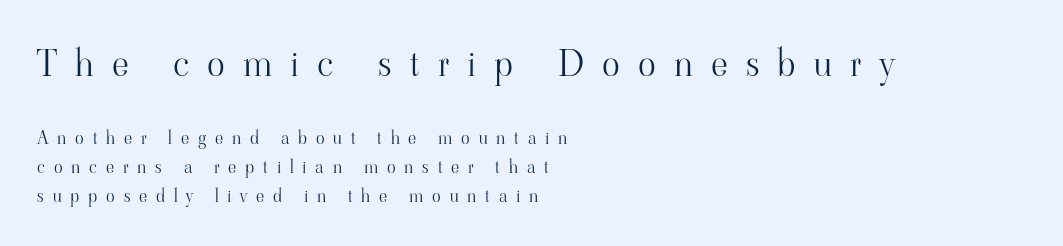
Q: Is the text bold? A: No.
Q: Is the text italic (slanted)? A: No, it is upright.
Q: Is the typeface a serif or a sans-serif typeface? A: Serif.
Q: Is the text underlined? A: No.
Q: How is the paragraph aligned? A: Left-aligned.
Q: Is the spacing between letters normal or unusually wide? A: Unusually wide.
Q: Is the spacing between lines tight, normal or loose? A: Normal.
Q: Which block of text is set in a larger size, the first (top) or the second (bottom)? A: The first (top) one.
Q: Width (condensed, normal, or wide)? A: Normal.
Q: Stroke contrast? A: High.
Q: x-height? A: Small.
Q: Monospaced? A: No.
